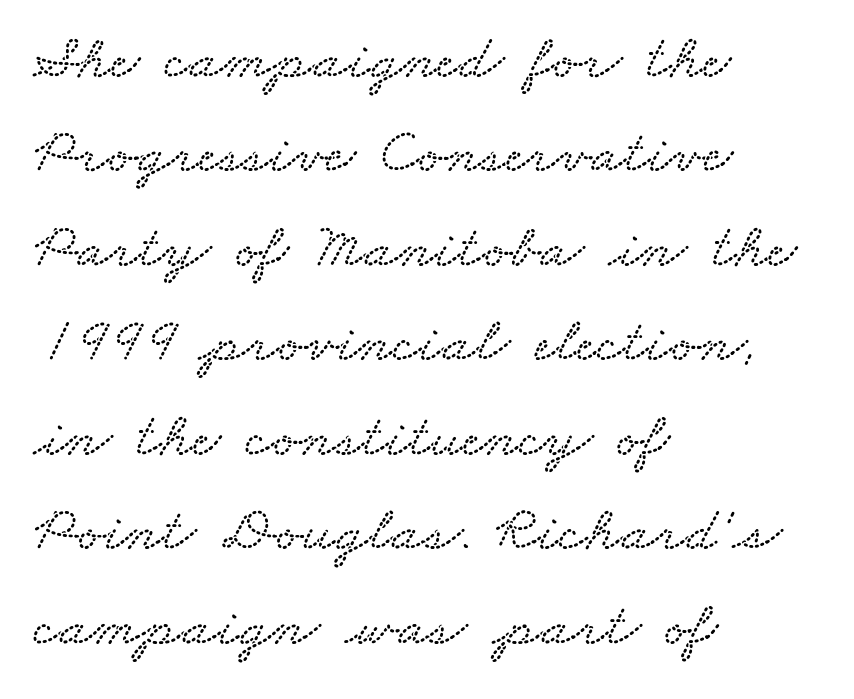
Q: Is the text underlined? A: No.
Q: How is the paragraph aligned? A: Left-aligned.
Q: Is the spacing between letters normal or unusually wide? A: Normal.
Q: Is the spacing between lines tight, normal or loose? A: Normal.
Q: Width (condensed, normal, or wide)? A: Wide.
Q: Stroke contrast? A: Low.
Q: x-height? A: Small.
Q: Monospaced? A: No.
